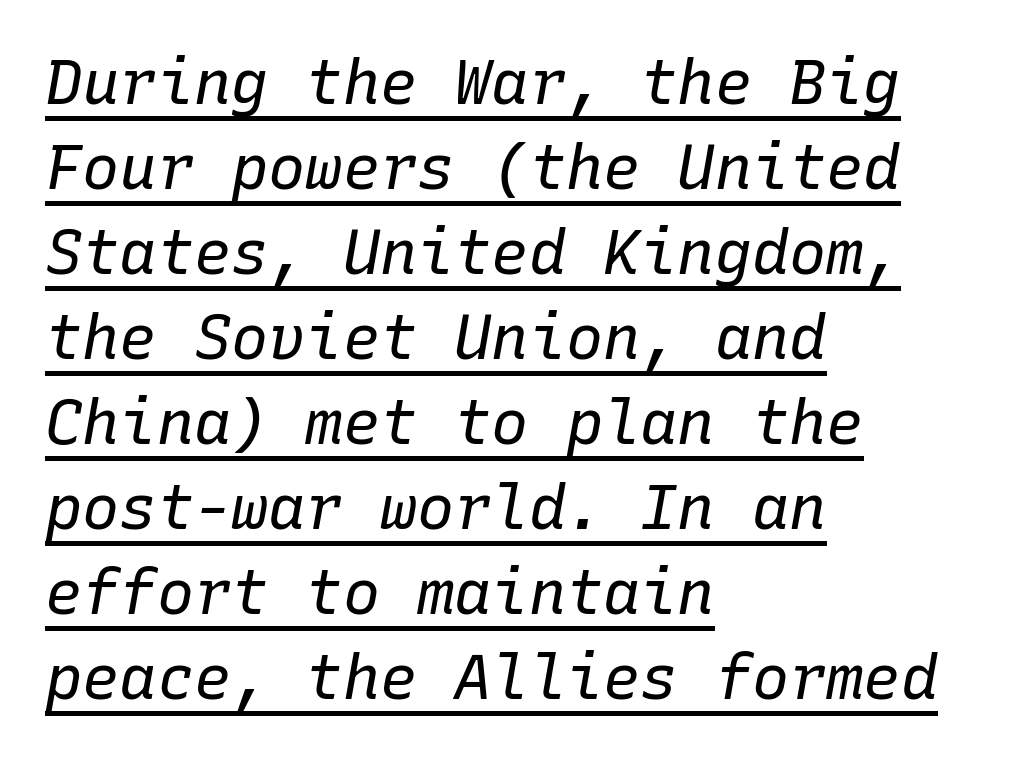
{"italic": "yes", "lean": "right", "slant_degrees": 10, "bold": "no", "weight": "regular", "width": "normal", "stroke_contrast": "low", "x_height": "medium", "monospaced": "yes", "underline": "yes", "align": "left", "line_spacing": "normal", "line_spacing_ratio": 1.37, "letter_spacing": "normal", "letter_spacing_em": 0.0, "glyph_px": 62}
